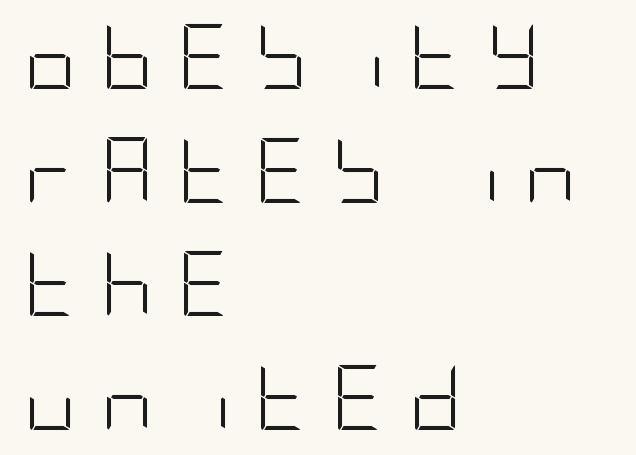
{"serif": "no", "italic": "no", "bold": "no", "weight": "light", "width": "condensed", "stroke_contrast": "low", "x_height": "large", "underline": "no", "align": "left", "line_spacing_ratio": 1.75, "letter_spacing": "wide", "letter_spacing_em": 0.37, "glyph_px": 65}
